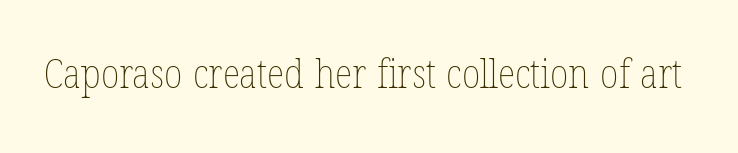
{"bold": "no", "weight": "thin", "width": "condensed", "stroke_contrast": "low", "x_height": "medium", "monospaced": "no", "underline": "no", "letter_spacing": "normal", "letter_spacing_em": 0.0, "glyph_px": 41}
